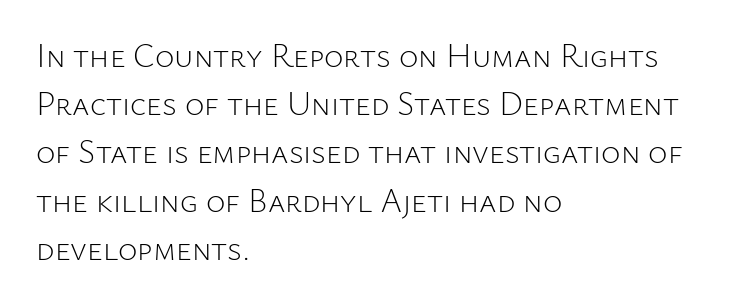
Q: Is the text bold? A: No.
Q: Is the text italic (slanted)? A: No, it is upright.
Q: Is the typeface a serif or a sans-serif typeface? A: Sans-serif.
Q: Is the text underlined? A: No.
Q: How is the paragraph aligned? A: Left-aligned.
Q: Is the spacing between letters normal or unusually wide? A: Normal.
Q: Is the spacing between lines tight, normal or loose? A: Normal.
Q: Width (condensed, normal, or wide)? A: Normal.
Q: Stroke contrast? A: Low.
Q: x-height? A: Medium.
Q: Monospaced? A: No.
